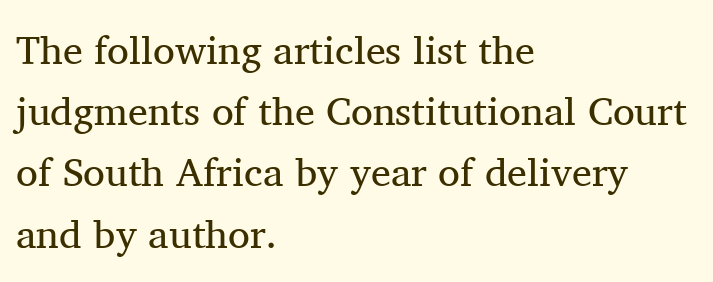
Nothing heavy about these letters — not bold at all. This sample uses a serif face. Proportional: the letters do not fall into vertical columns. The space directly below the letters is spotless. What's the leading like? Ordinary, nothing unusual.
